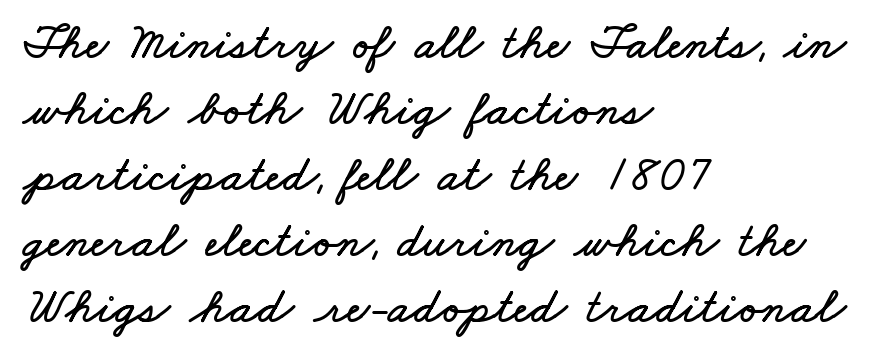
{"width": "wide", "stroke_contrast": "low", "x_height": "small", "monospaced": "no", "underline": "no", "align": "left", "line_spacing": "normal", "line_spacing_ratio": 1.32, "letter_spacing": "normal", "letter_spacing_em": 0.0, "glyph_px": 50}
